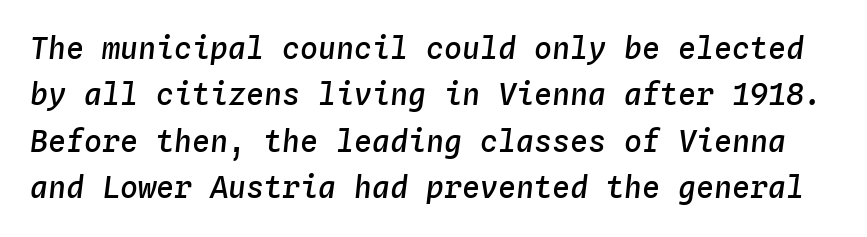
{"italic": "yes", "lean": "right", "slant_degrees": 4, "bold": "semi", "weight": "semibold", "width": "normal", "stroke_contrast": "low", "x_height": "medium", "monospaced": "yes", "underline": "no", "line_spacing": "normal", "line_spacing_ratio": 1.55, "letter_spacing": "normal", "letter_spacing_em": 0.0, "glyph_px": 30}
